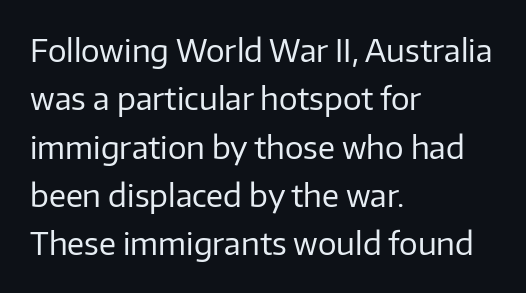
{"serif": "no", "italic": "no", "bold": "no", "weight": "regular", "width": "normal", "stroke_contrast": "low", "x_height": "medium", "monospaced": "no", "underline": "no", "align": "left", "line_spacing": "normal", "line_spacing_ratio": 1.56, "letter_spacing": "normal", "letter_spacing_em": 0.0, "glyph_px": 31}
